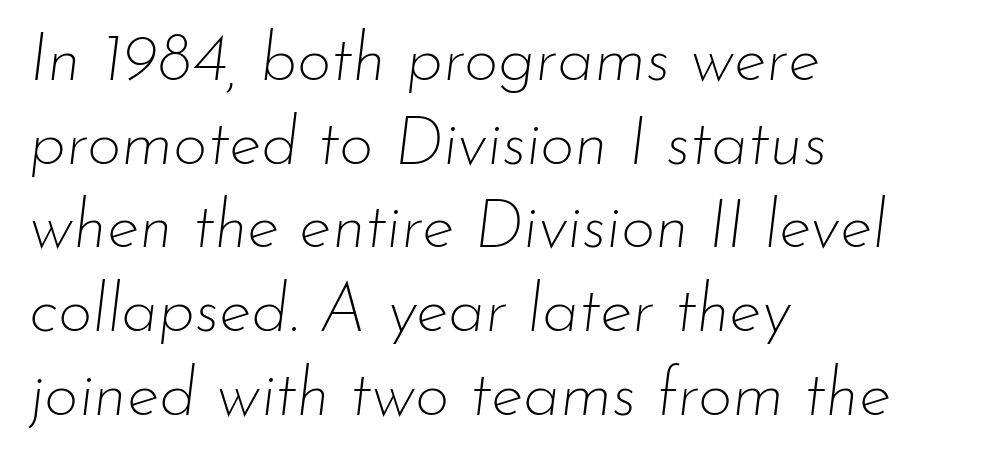
Q: Is the text bold? A: No.
Q: Is the text italic (slanted)? A: Yes, it leans right by about 7 degrees.
Q: Is the text underlined? A: No.
Q: How is the paragraph aligned? A: Left-aligned.
Q: Is the spacing between letters normal or unusually wide? A: Normal.
Q: Is the spacing between lines tight, normal or loose? A: Normal.
Q: Width (condensed, normal, or wide)? A: Normal.
Q: Stroke contrast? A: Low.
Q: x-height? A: Small.
Q: Monospaced? A: No.
